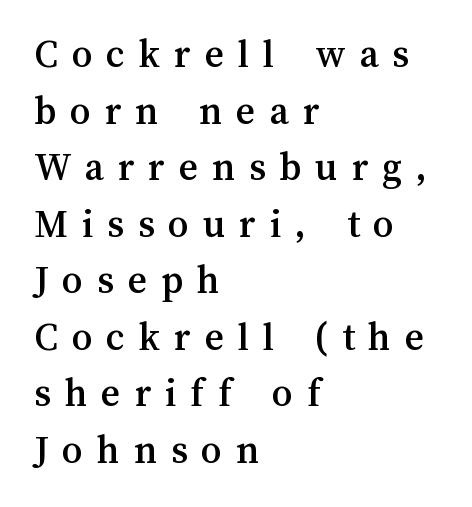
The image shows 41 px text type, upright; set left-aligned, normal line spacing (1.38x), unusually wide letter spacing (+0.34 em), not underlined; medium stroke contrast and a medium x-height.
